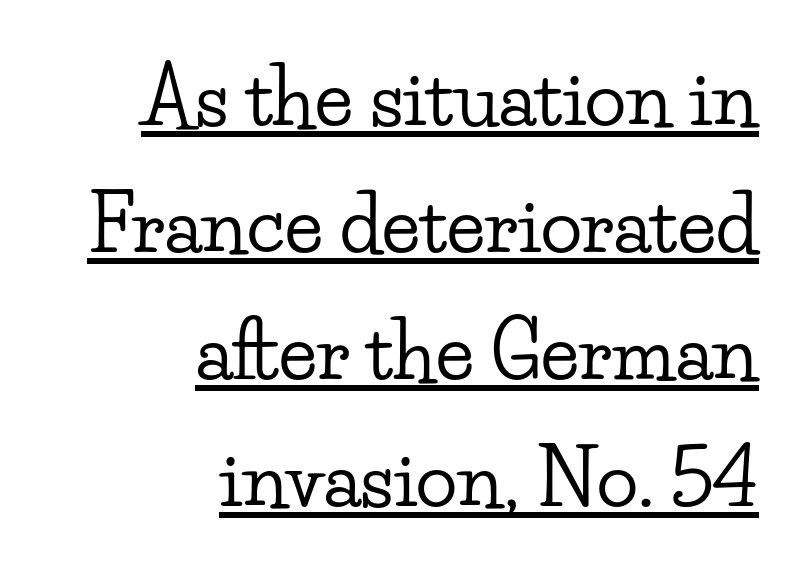
The image shows 77 px wide serif type, upright; set right-aligned, normal line spacing (1.65x), normal letter spacing, underlined; low stroke contrast and a small x-height.
